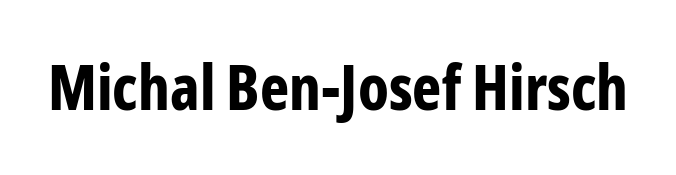
{"serif": "no", "italic": "no", "bold": "yes", "weight": "bold", "width": "condensed", "stroke_contrast": "low", "x_height": "medium", "monospaced": "no", "underline": "no", "letter_spacing": "normal", "letter_spacing_em": 0.0, "glyph_px": 62}
